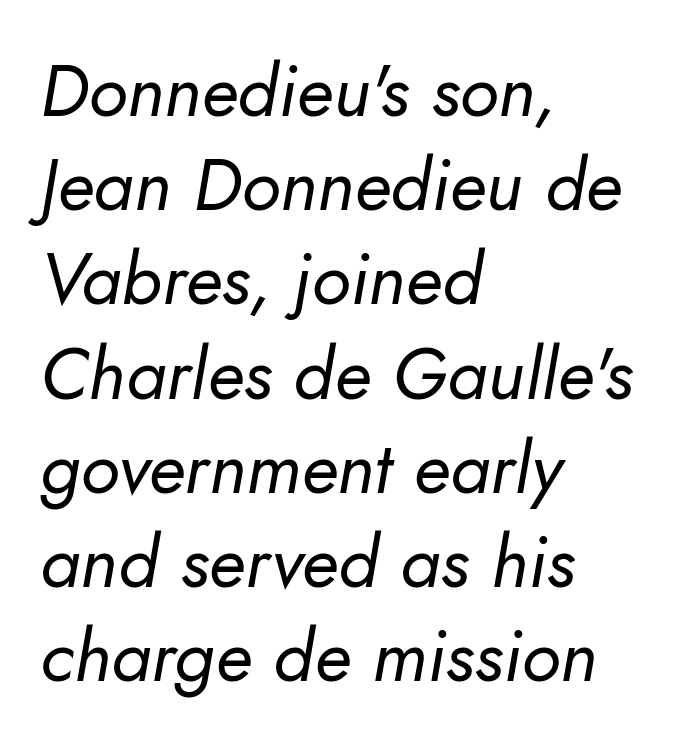
Weight: in the light-to-regular range. If you measured baseline to baseline, you'd find a middling distance. Emphasis-style slanted type is in use. Compared with a centered layout, this one pins lines to the left instead. Each letter keeps its own natural width here, so spacing adapts to shape.
